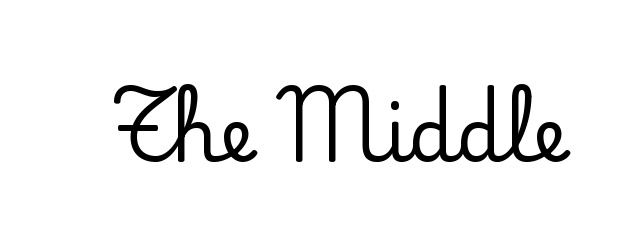
Q: Is the text italic (slanted)? A: No, it is upright.
Q: Is the typeface a serif or a sans-serif typeface? A: Serif.
Q: Is the text underlined? A: No.
Q: Is the spacing between letters normal or unusually wide? A: Normal.
Q: Width (condensed, normal, or wide)? A: Normal.
Q: Stroke contrast? A: Low.
Q: x-height? A: Small.
Q: Monospaced? A: No.
